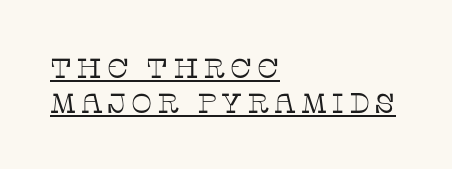
Q: Is the text bold? A: No.
Q: Is the text italic (slanted)? A: No, it is upright.
Q: Is the typeface a serif or a sans-serif typeface? A: Serif.
Q: Is the text underlined? A: Yes.
Q: How is the paragraph aligned? A: Left-aligned.
Q: Is the spacing between lines tight, normal or loose? A: Normal.
Q: Width (condensed, normal, or wide)? A: Normal.
Q: Stroke contrast? A: Low.
Q: x-height? A: Large.
Q: Monospaced? A: No.
